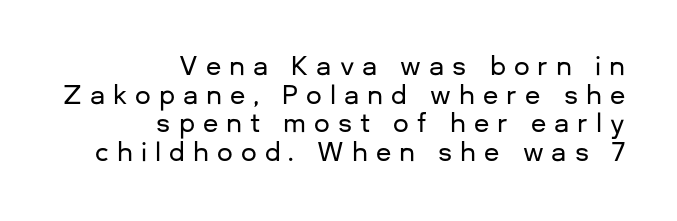
The image shows 25 px text type, upright; set right-aligned, tight line spacing (1.15x), unusually wide letter spacing (+0.32 em), not underlined.
